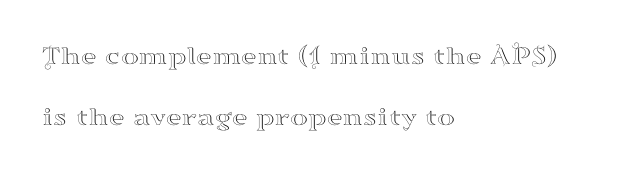
Q: Is the text italic (slanted)? A: No, it is upright.
Q: Is the text underlined? A: No.
Q: How is the paragraph aligned? A: Left-aligned.
Q: Is the spacing between letters normal or unusually wide? A: Normal.
Q: Is the spacing between lines tight, normal or loose? A: Loose.
